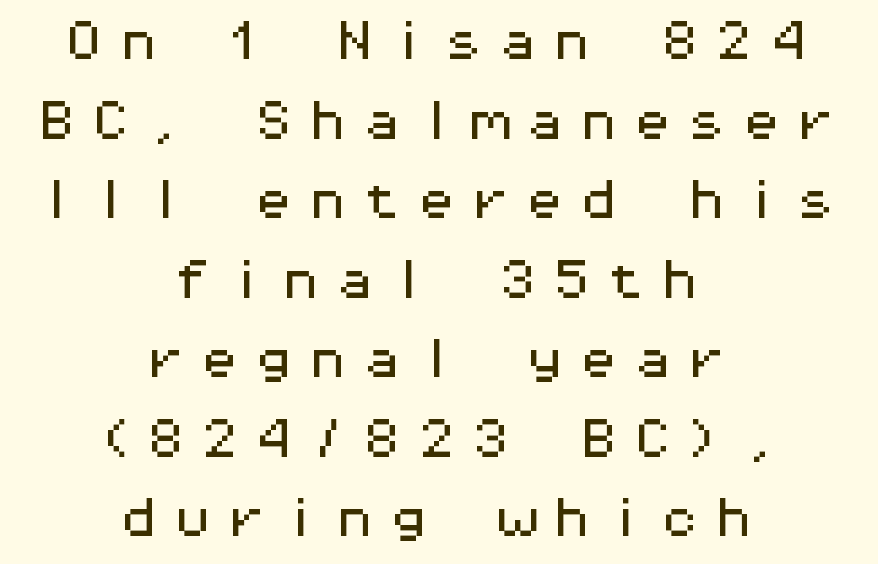
The baseline area is clear. The face used here is monospaced, like something from a code editor. Look at the tracking — it's clearly loosened, letters drifting apart. Type style note: lacks serifs.
